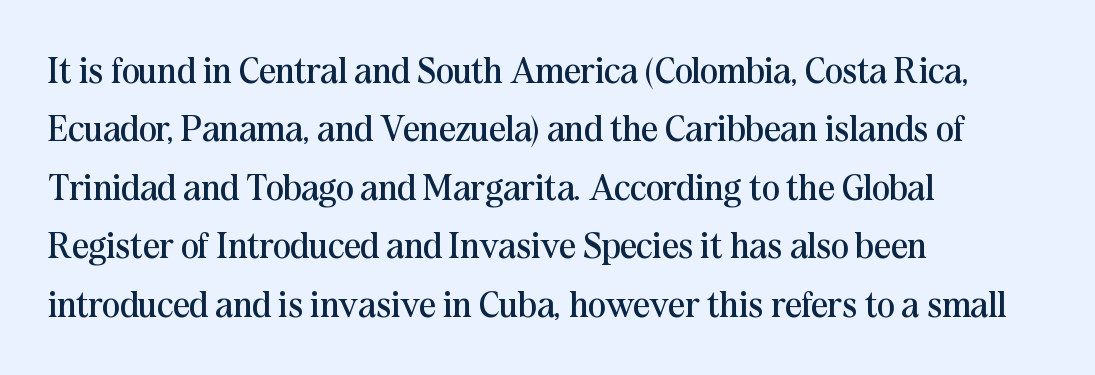
{"serif": "yes", "italic": "no", "bold": "no", "weight": "regular", "width": "normal", "stroke_contrast": "medium", "x_height": "medium", "monospaced": "no", "underline": "no", "align": "left", "line_spacing": "normal", "line_spacing_ratio": 1.58, "letter_spacing": "normal", "letter_spacing_em": 0.0, "glyph_px": 37}
